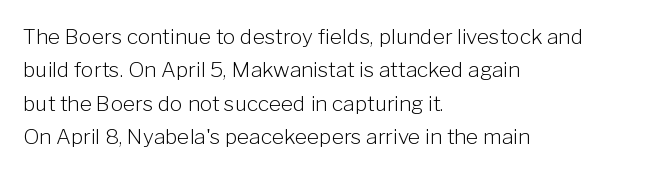
How would I describe the line gaps? Plain and ordinary. Weight: in the light-to-regular range. The type is set solid horizontally, with unmodified tracking. The lines are quadded left.
